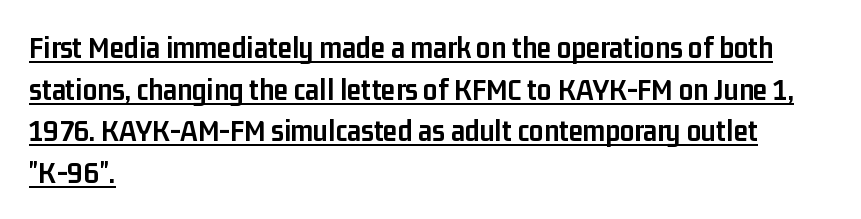
{"serif": "no", "italic": "no", "bold": "yes", "weight": "semibold", "width": "condensed", "stroke_contrast": "low", "x_height": "medium", "monospaced": "no", "underline": "yes", "align": "left", "line_spacing": "normal", "line_spacing_ratio": 1.3, "letter_spacing": "normal", "letter_spacing_em": 0.0, "glyph_px": 32}
